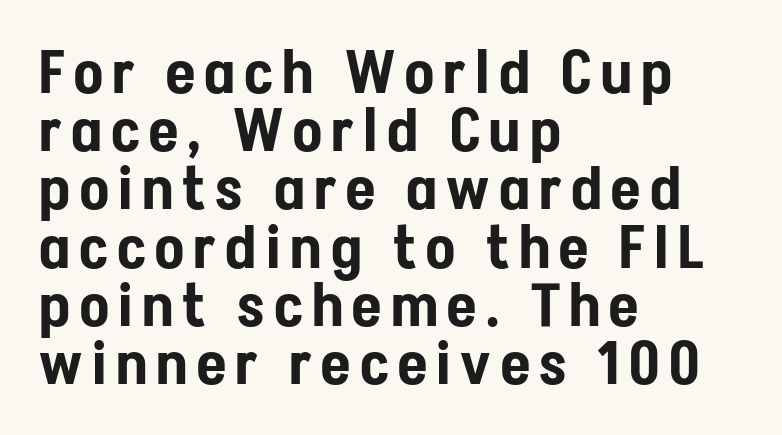
The image shows 60 px condensed sans-serif type, upright; set left-aligned, tight line spacing (0.97x), not underlined; low stroke contrast and a medium x-height.
